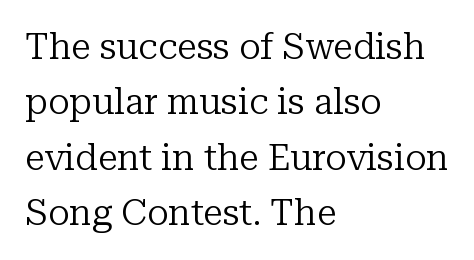
Q: Is the text bold? A: No.
Q: Is the text italic (slanted)? A: No, it is upright.
Q: Is the typeface a serif or a sans-serif typeface? A: Serif.
Q: Is the text underlined? A: No.
Q: How is the paragraph aligned? A: Left-aligned.
Q: Is the spacing between letters normal or unusually wide? A: Normal.
Q: Is the spacing between lines tight, normal or loose? A: Normal.
Q: Width (condensed, normal, or wide)? A: Normal.
Q: Stroke contrast? A: Low.
Q: x-height? A: Medium.
Q: Monospaced? A: No.
